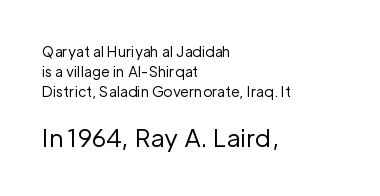
Q: Is the text bold? A: No.
Q: Is the text italic (slanted)? A: No, it is upright.
Q: Is the text underlined? A: No.
Q: How is the paragraph aligned? A: Left-aligned.
Q: Is the spacing between letters normal or unusually wide? A: Normal.
Q: Is the spacing between lines tight, normal or loose? A: Normal.
Q: Which block of text is set in a larger size, the first (top) or the second (bottom)? A: The second (bottom) one.
